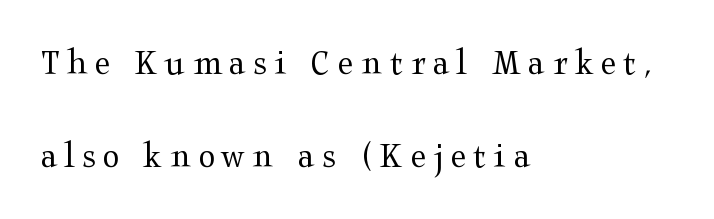
Caption: face not bold, strokes unweighted. These lines are rendered in a variable-pitch font. Whoever set this chose breathing room over compactness in the vertical rhythm. The baseline area is clear.
